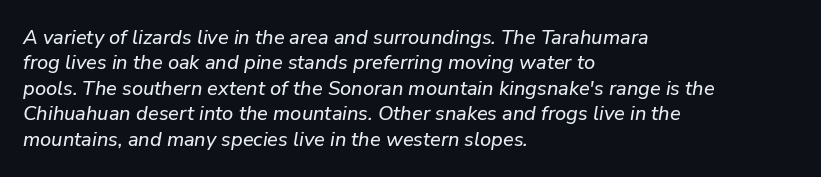
Q: Is the text italic (slanted)? A: Yes, it leans right by about 9 degrees.
Q: Is the text underlined? A: No.
Q: How is the paragraph aligned? A: Left-aligned.
Q: Is the spacing between letters normal or unusually wide? A: Normal.
Q: Is the spacing between lines tight, normal or loose? A: Normal.
